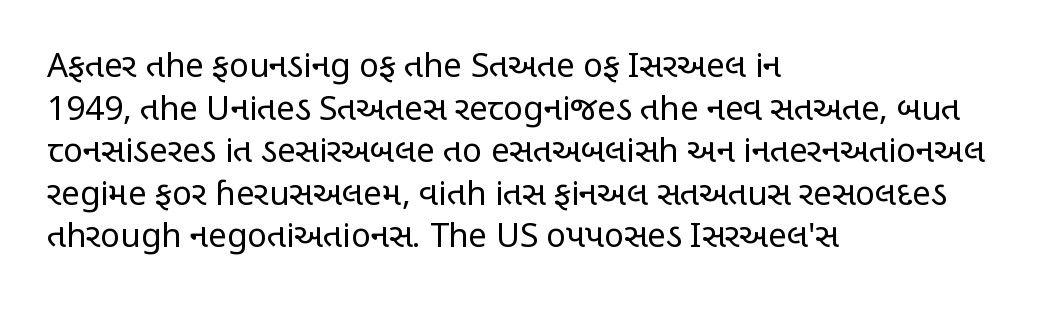
{"serif": "no", "italic": "no", "bold": "no", "weight": "regular", "width": "condensed", "stroke_contrast": "low", "x_height": "large", "monospaced": "no", "underline": "no", "align": "left", "line_spacing": "normal", "line_spacing_ratio": 1.29, "letter_spacing": "normal", "letter_spacing_em": 0.0, "glyph_px": 33}
